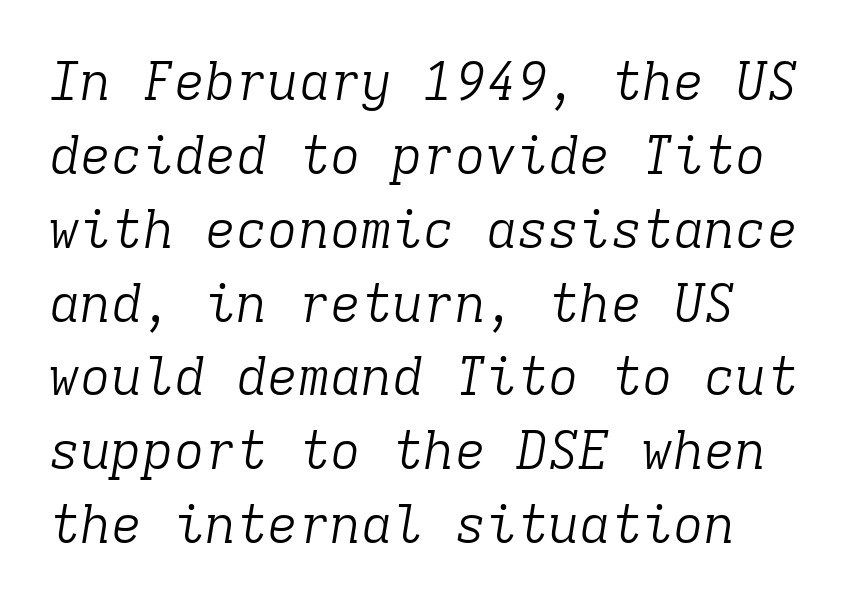
Words appear dense and cohesive because spacing is normal. Students, observe: this is what conventionally led text looks like. The gap between lines stays unmarked. The specimen reads as italic at a glance. Are there feet on the stems? There are — it's a serif.
